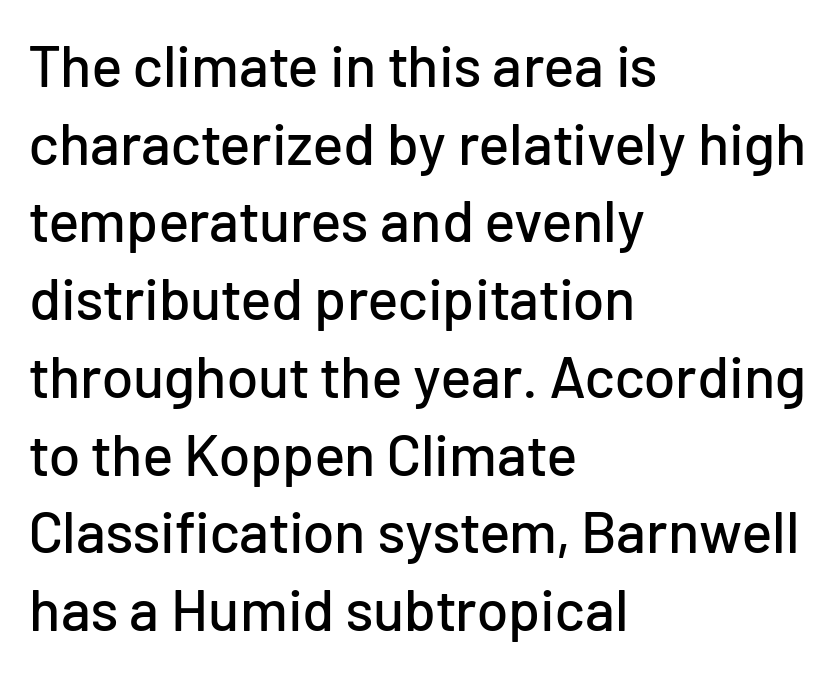
The image shows 58 px sans-serif type, upright; set left-aligned, normal line spacing (1.34x), normal letter spacing, not underlined; low stroke contrast and a medium x-height.
